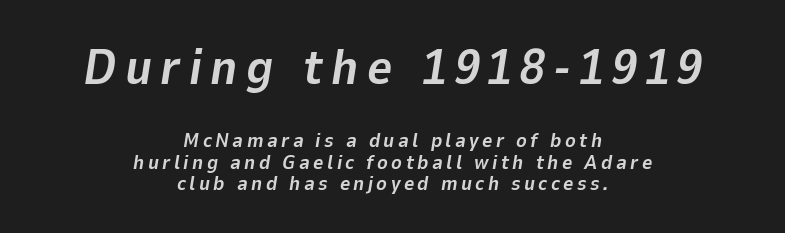
The image shows 49 px bold type, italic (leaning right); set centered, tight line spacing (1.08x), not underlined; the first (top) block is 2.45x larger; low stroke contrast and a medium x-height.
